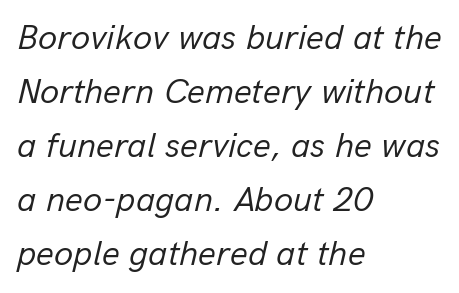
{"italic": "yes", "lean": "right", "slant_degrees": 13, "bold": "no", "weight": "regular", "width": "normal", "stroke_contrast": "low", "x_height": "medium", "monospaced": "no", "underline": "no", "align": "left", "line_spacing": "normal", "line_spacing_ratio": 1.54, "letter_spacing": "normal", "letter_spacing_em": 0.0, "glyph_px": 35}
